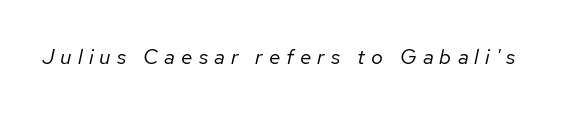
The image shows 21 px text type, italic (leaning right); set unusually wide letter spacing (+0.29 em), not underlined.
